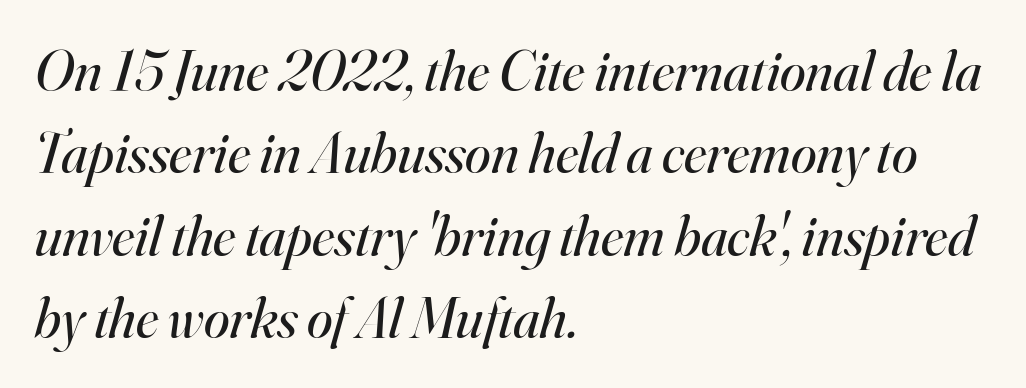
Q: Is the text bold? A: No.
Q: Is the text italic (slanted)? A: Yes, it leans right by about 16 degrees.
Q: Is the typeface a serif or a sans-serif typeface? A: Serif.
Q: Is the text underlined? A: No.
Q: How is the paragraph aligned? A: Left-aligned.
Q: Is the spacing between letters normal or unusually wide? A: Normal.
Q: Is the spacing between lines tight, normal or loose? A: Normal.
Q: Width (condensed, normal, or wide)? A: Normal.
Q: Stroke contrast? A: High.
Q: x-height? A: Small.
Q: Monospaced? A: No.
